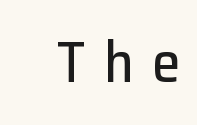
{"serif": "no", "italic": "no", "width": "normal", "stroke_contrast": "low", "x_height": "medium", "monospaced": "no", "underline": "no", "letter_spacing": "wide", "letter_spacing_em": 0.32, "glyph_px": 57}
